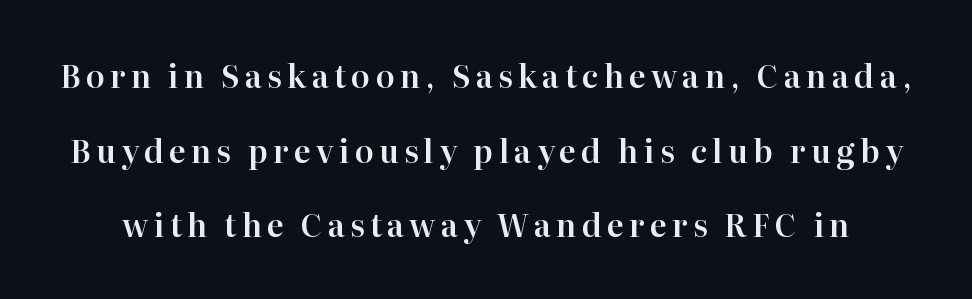
{"serif": "yes", "italic": "no", "width": "normal", "stroke_contrast": "high", "x_height": "medium", "monospaced": "no", "underline": "no", "line_spacing": "loose", "line_spacing_ratio": 2.41, "glyph_px": 31}
